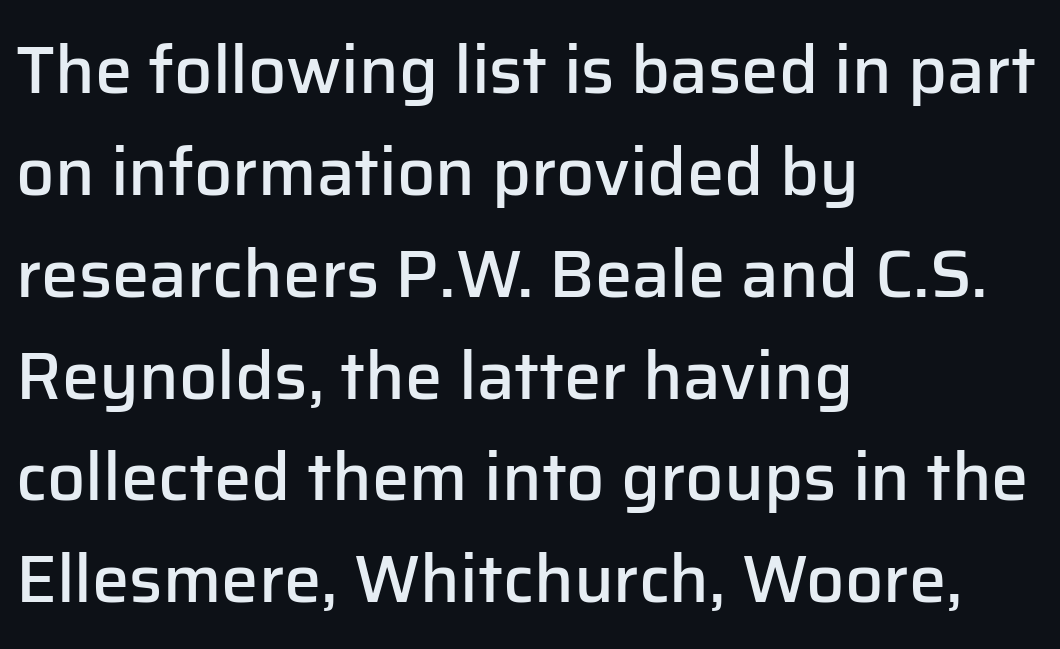
Horizontally, the lines are justified to the leading edge only. Rule under the text: the space is simply empty. This rendering employs a face without finishing strokes, i.e., a sans-serif. Leading matches the norm, producing a regular column. Heft: intermediate — a semibold.
